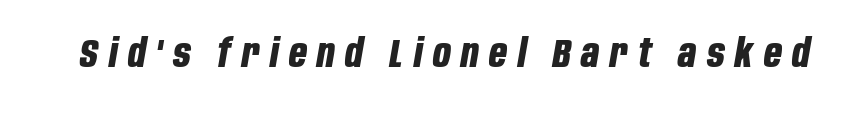
{"italic": "yes", "lean": "right", "slant_degrees": 10, "bold": "yes", "weight": "bold", "width": "condensed", "stroke_contrast": "low", "x_height": "large", "monospaced": "no", "underline": "no", "letter_spacing": "wide", "letter_spacing_em": 0.27, "glyph_px": 39}
